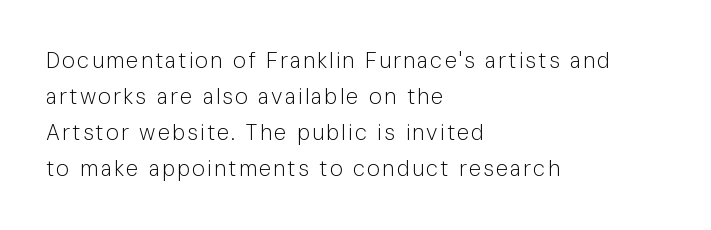
{"italic": "no", "bold": "no", "underline": "no", "align": "left", "line_spacing": "normal", "line_spacing_ratio": 1.64, "glyph_px": 22}
